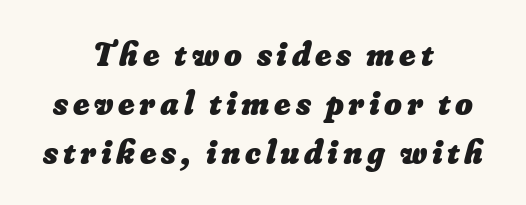
The image shows 34 px heavy type; set centered, normal line spacing (1.44x), not underlined; low stroke contrast and a small x-height.
